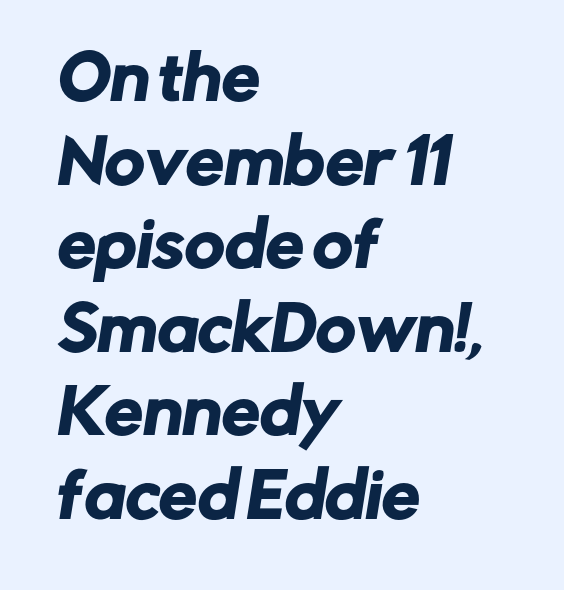
Q: Is the typeface a serif or a sans-serif typeface? A: Sans-serif.
Q: Is the text underlined? A: No.
Q: How is the paragraph aligned? A: Left-aligned.
Q: Is the spacing between letters normal or unusually wide? A: Normal.
Q: Is the spacing between lines tight, normal or loose? A: Normal.
Q: Width (condensed, normal, or wide)? A: Normal.
Q: Stroke contrast? A: Low.
Q: x-height? A: Medium.
Q: Monospaced? A: No.
